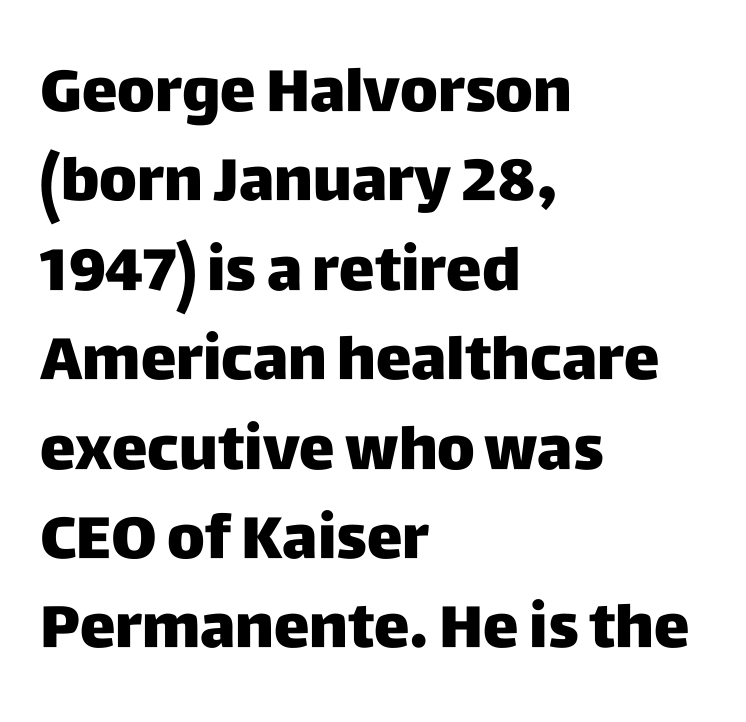
The image shows 60 px heavy sans-serif type, upright; set left-aligned, normal line spacing (1.49x), normal letter spacing, not underlined; low stroke contrast and a large x-height.
